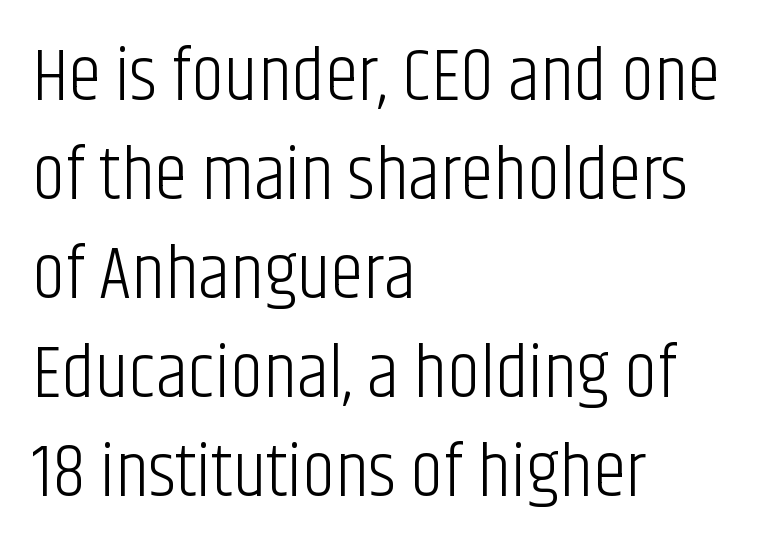
The image shows 75 px light, condensed sans-serif type, upright; set left-aligned, normal line spacing (1.32x), normal letter spacing, not underlined; low stroke contrast and a large x-height.
